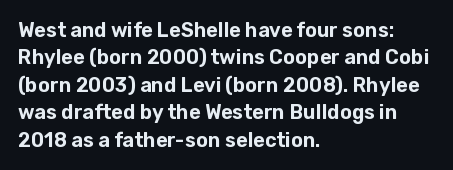
The image shows 20 px text type, upright; set left-aligned, normal line spacing (1.37x), normal letter spacing, not underlined.
